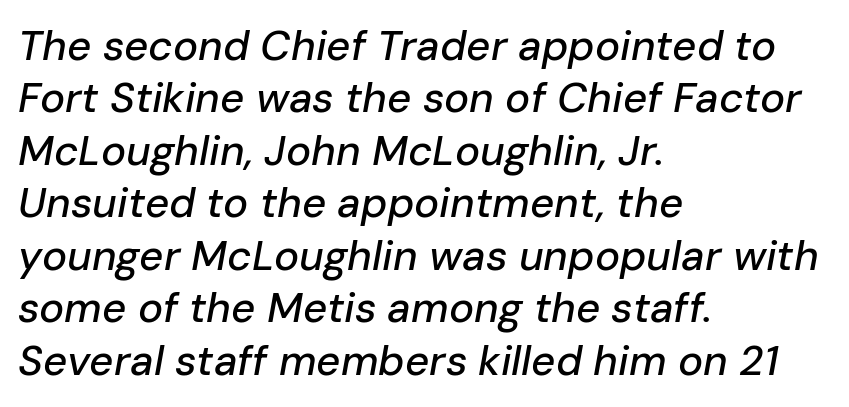
Q: Is the text italic (slanted)? A: Yes, it leans right by about 10 degrees.
Q: Is the text underlined? A: No.
Q: How is the paragraph aligned? A: Left-aligned.
Q: Is the spacing between letters normal or unusually wide? A: Normal.
Q: Is the spacing between lines tight, normal or loose? A: Normal.
Q: Width (condensed, normal, or wide)? A: Normal.
Q: Stroke contrast? A: Low.
Q: x-height? A: Medium.
Q: Monospaced? A: No.
